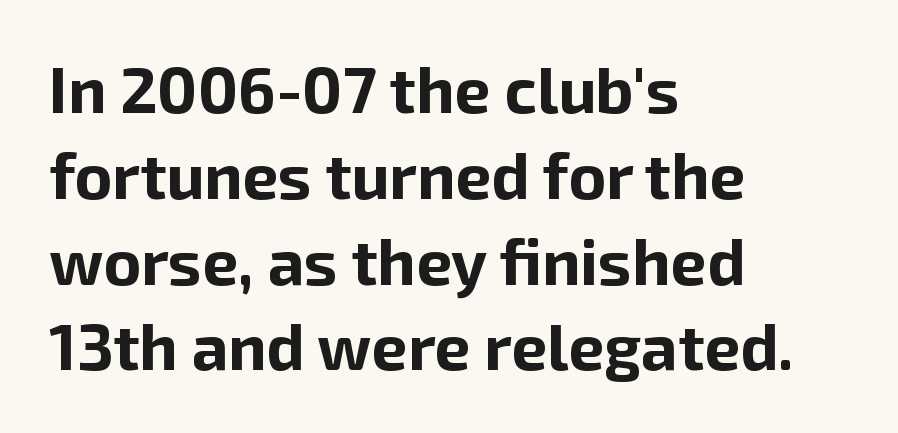
Q: Is the text bold? A: Yes.
Q: Is the text italic (slanted)? A: No, it is upright.
Q: Is the typeface a serif or a sans-serif typeface? A: Sans-serif.
Q: Is the text underlined? A: No.
Q: How is the paragraph aligned? A: Left-aligned.
Q: Is the spacing between letters normal or unusually wide? A: Normal.
Q: Is the spacing between lines tight, normal or loose? A: Normal.
Q: Width (condensed, normal, or wide)? A: Normal.
Q: Stroke contrast? A: Low.
Q: x-height? A: Medium.
Q: Monospaced? A: No.
